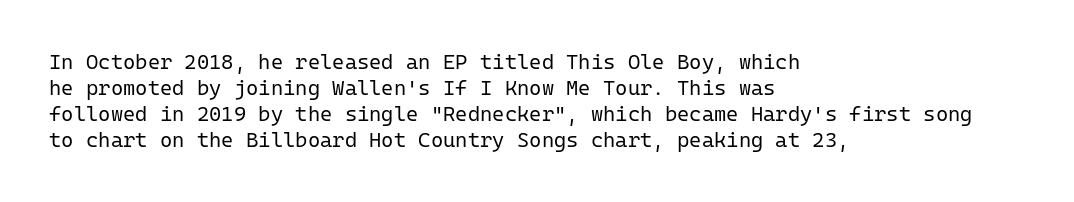
The typography opts for an upright posture over an oblique one. Unmarked baselines from the first word to the last. Students, note that the glyphs here touch the page at normal intervals. Which margin do the lines hug? The left one — the right edge is uneven. The typesetting does not lean heavy: it is not bold.
